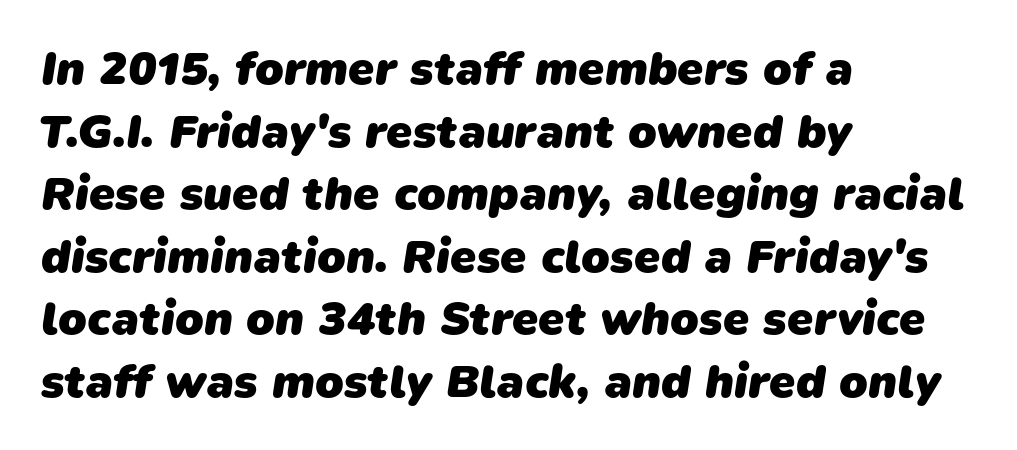
The image shows 47 px heavy sans-serif type; set left-aligned, normal line spacing (1.33x), normal letter spacing, not underlined; low stroke contrast and a medium x-height.
